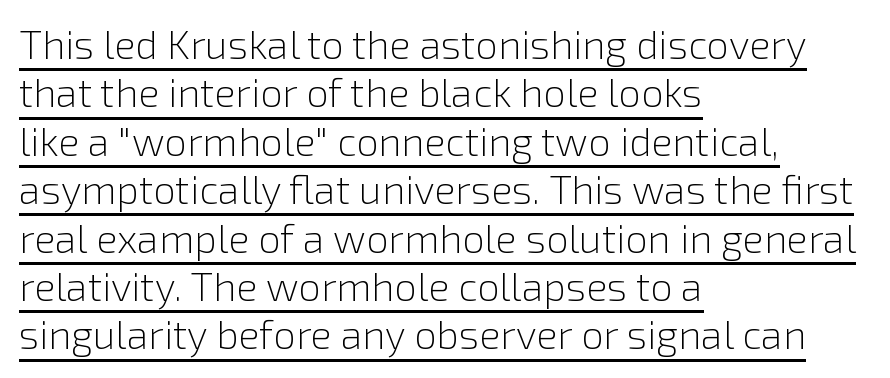
Is there an underline? Yes — a line sits under the letters. The compositor pushed each line to the left boundary. Looks like regular typesetting: each glyph gets only the width it needs. The letters stand upright; this is a roman face. These glyphs show unthickened strokes, regular width or finer. Grotesque or geometric, the face here clearly has no serifs.
